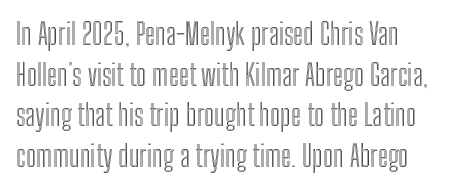
Think of a printed novel: that variable character pitch is what you see here. Casual observation: everything's shoved over to the left. Summary of vertical rhythm: regular, with standard interline spacing. Posture: vertical. The passage shown has conventional tracking throughout.
